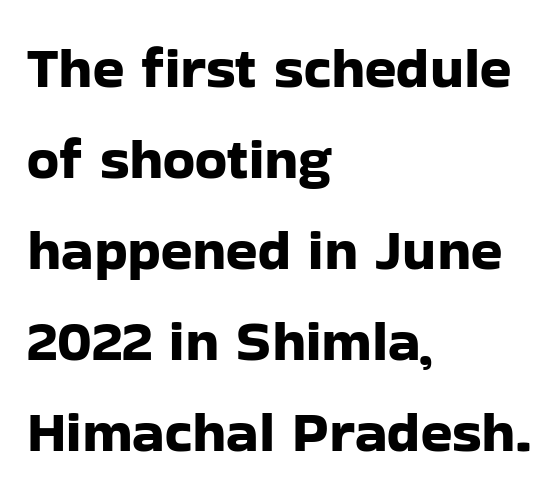
{"serif": "no", "italic": "no", "width": "normal", "stroke_contrast": "low", "x_height": "medium", "monospaced": "no", "underline": "no", "align": "left", "line_spacing": "normal", "line_spacing_ratio": 1.57, "letter_spacing": "normal", "letter_spacing_em": 0.0, "glyph_px": 58}
